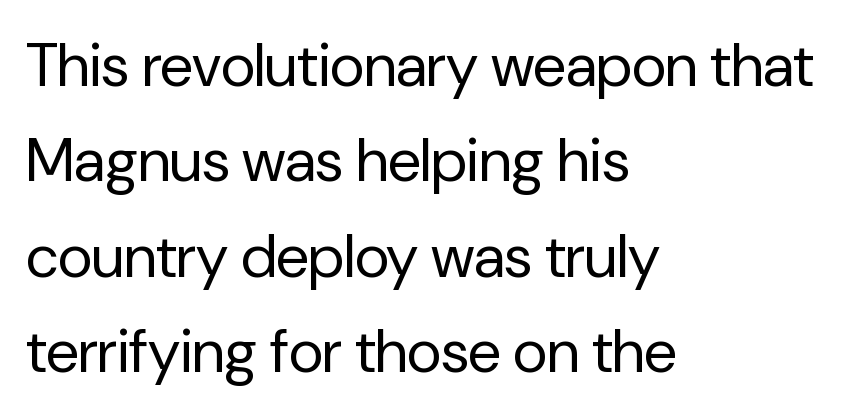
This sample is left-justified, so line endings fall wherever the words run out. Do the characters align in a grid? No, the font is proportional. Each new line begins a customary step beneath the previous one. The typeface chosen for these lines omits serifs. This sample uses plain, unmodified letter spacing. Quick note: underline off.
